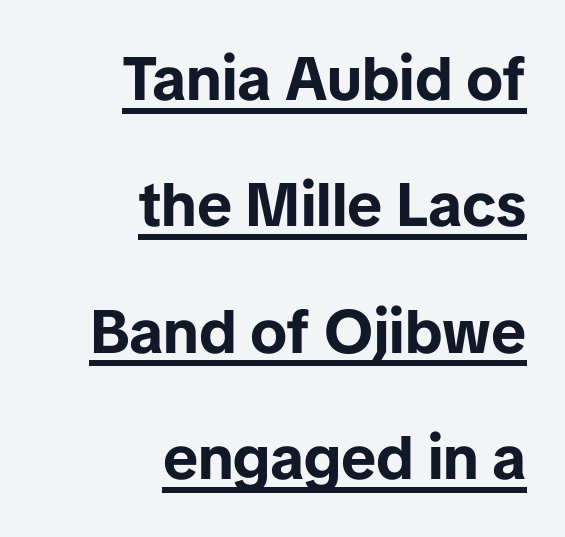
The image shows 61 px bold sans-serif type, upright; set right-aligned, loose line spacing (2.07x), normal letter spacing, underlined; low stroke contrast and a medium x-height.
